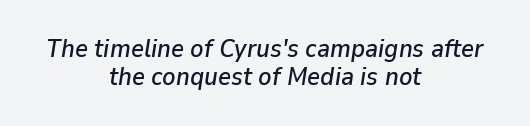
{"italic": "yes", "lean": "right", "slant_degrees": 9, "underline": "no", "align": "center", "line_spacing": "tight", "line_spacing_ratio": 1.14, "letter_spacing": "normal", "letter_spacing_em": 0.0, "glyph_px": 25}
